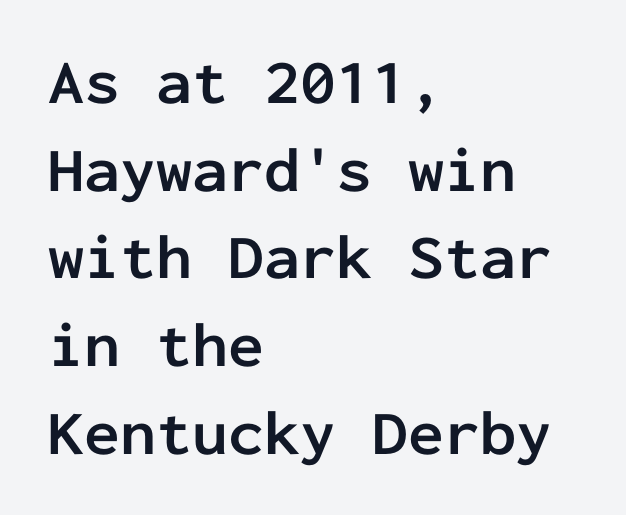
{"serif": "no", "italic": "no", "bold": "yes", "weight": "semibold", "width": "normal", "stroke_contrast": "low", "x_height": "medium", "monospaced": "yes", "underline": "no", "align": "left", "line_spacing": "normal", "line_spacing_ratio": 1.37, "letter_spacing": "normal", "letter_spacing_em": 0.0, "glyph_px": 64}
